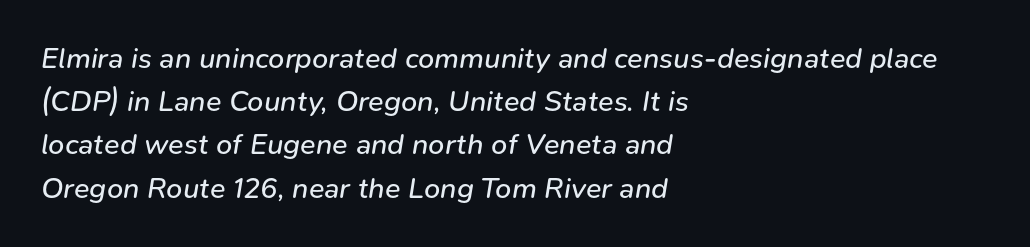
{"italic": "yes", "lean": "right", "slant_degrees": 9, "bold": "no", "weight": "regular", "width": "normal", "stroke_contrast": "low", "x_height": "medium", "monospaced": "no", "underline": "no", "align": "left", "line_spacing": "normal", "line_spacing_ratio": 1.49, "letter_spacing": "normal", "letter_spacing_em": 0.0, "glyph_px": 29}
